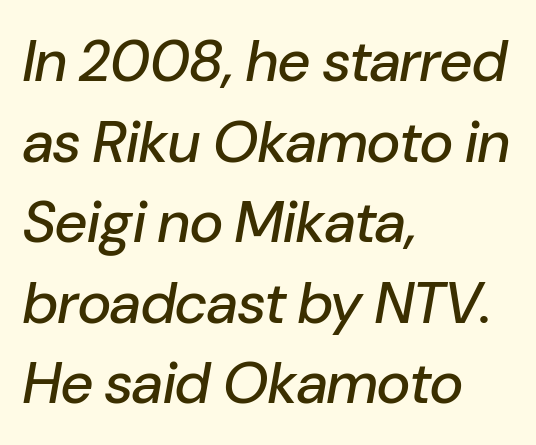
Designer's note — italics engaged. This sample uses plain, unmodified letter spacing. Anything drawn beneath the words? Only blank space. The lines sit at an ordinary, default distance from one another. A typesetter would call this proportional, since set widths differ per character.
